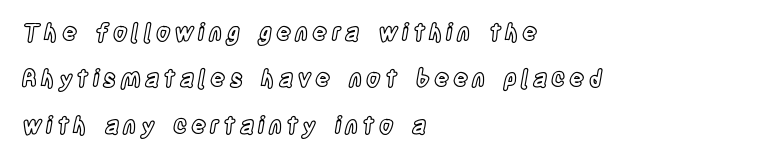
Q: Is the text italic (slanted)? A: Yes.
Q: Is the text underlined? A: No.
Q: How is the paragraph aligned? A: Left-aligned.
Q: Is the spacing between lines tight, normal or loose? A: Loose.
